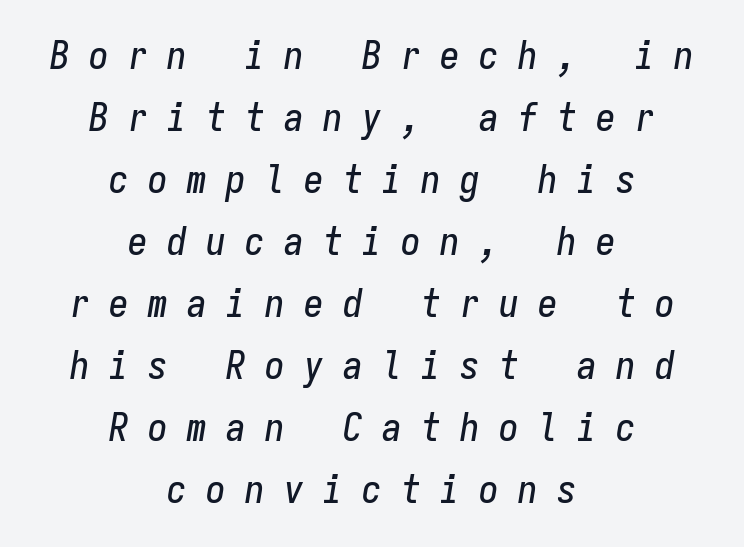
Q: Is the text italic (slanted)? A: Yes, it leans right by about 9 degrees.
Q: Is the text underlined? A: No.
Q: How is the paragraph aligned? A: Centered.
Q: Is the spacing between letters normal or unusually wide? A: Unusually wide.
Q: Is the spacing between lines tight, normal or loose? A: Normal.
Q: Width (condensed, normal, or wide)? A: Condensed.
Q: Stroke contrast? A: Low.
Q: x-height? A: Medium.
Q: Monospaced? A: Yes.
